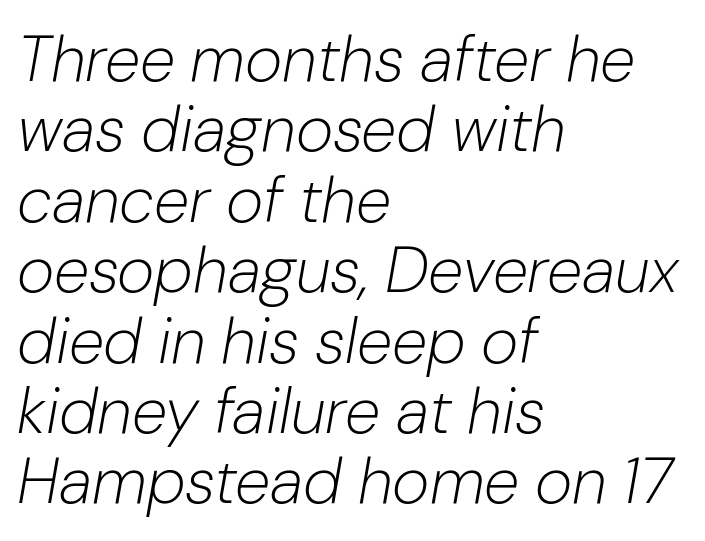
The image shows 64 px light type, italic (leaning right); set left-aligned, tight line spacing (1.1x), normal letter spacing, not underlined; low stroke contrast and a medium x-height.
